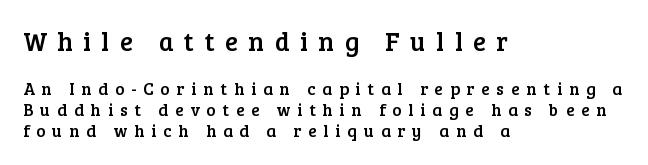
Q: Is the text italic (slanted)? A: No, it is upright.
Q: Is the text underlined? A: No.
Q: How is the paragraph aligned? A: Left-aligned.
Q: Is the spacing between letters normal or unusually wide? A: Unusually wide.
Q: Which block of text is set in a larger size, the first (top) or the second (bottom)? A: The first (top) one.
